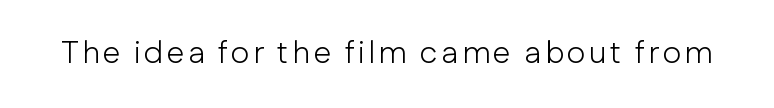
Q: Is the text bold? A: No.
Q: Is the text italic (slanted)? A: No, it is upright.
Q: Is the typeface a serif or a sans-serif typeface? A: Sans-serif.
Q: Is the text underlined? A: No.
Q: Width (condensed, normal, or wide)? A: Normal.
Q: Stroke contrast? A: Low.
Q: x-height? A: Medium.
Q: Monospaced? A: No.
